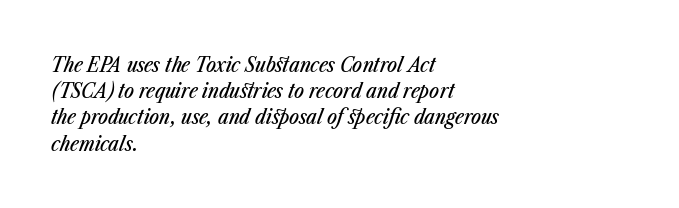
{"italic": "yes", "lean": "right", "slant_degrees": 23, "underline": "no", "align": "left", "line_spacing": "normal", "line_spacing_ratio": 1.25, "letter_spacing": "normal", "letter_spacing_em": 0.0, "glyph_px": 21}
